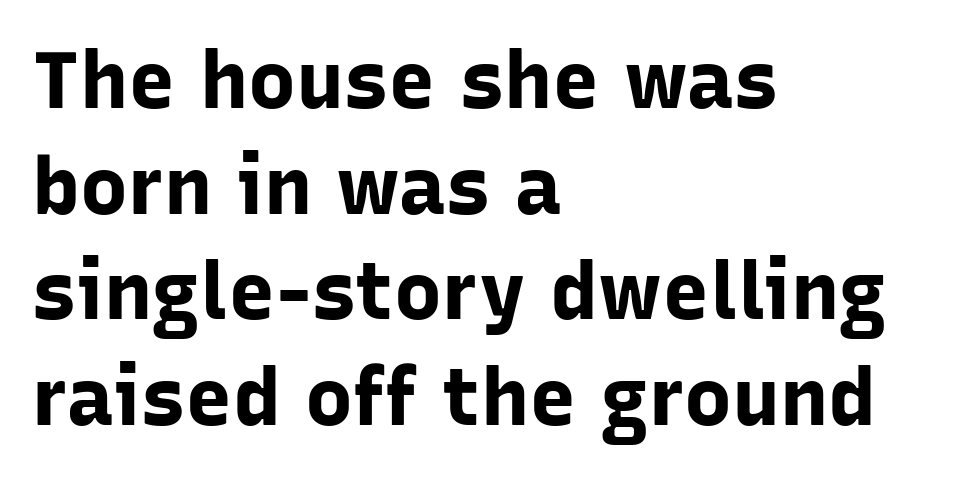
{"serif": "no", "italic": "no", "bold": "yes", "weight": "bold", "width": "normal", "stroke_contrast": "low", "x_height": "medium", "monospaced": "no", "underline": "no", "align": "left", "line_spacing": "normal", "line_spacing_ratio": 1.32, "letter_spacing": "normal", "letter_spacing_em": 0.0, "glyph_px": 80}
